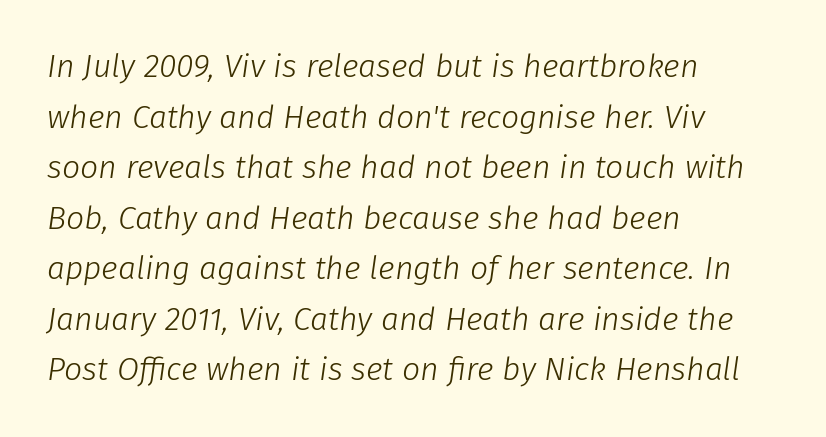
Q: Is the text bold? A: No.
Q: Is the text italic (slanted)? A: Yes, it leans right by about 8 degrees.
Q: Is the text underlined? A: No.
Q: How is the paragraph aligned? A: Left-aligned.
Q: Is the spacing between letters normal or unusually wide? A: Normal.
Q: Is the spacing between lines tight, normal or loose? A: Normal.
Q: Width (condensed, normal, or wide)? A: Normal.
Q: Stroke contrast? A: Low.
Q: x-height? A: Medium.
Q: Monospaced? A: No.
